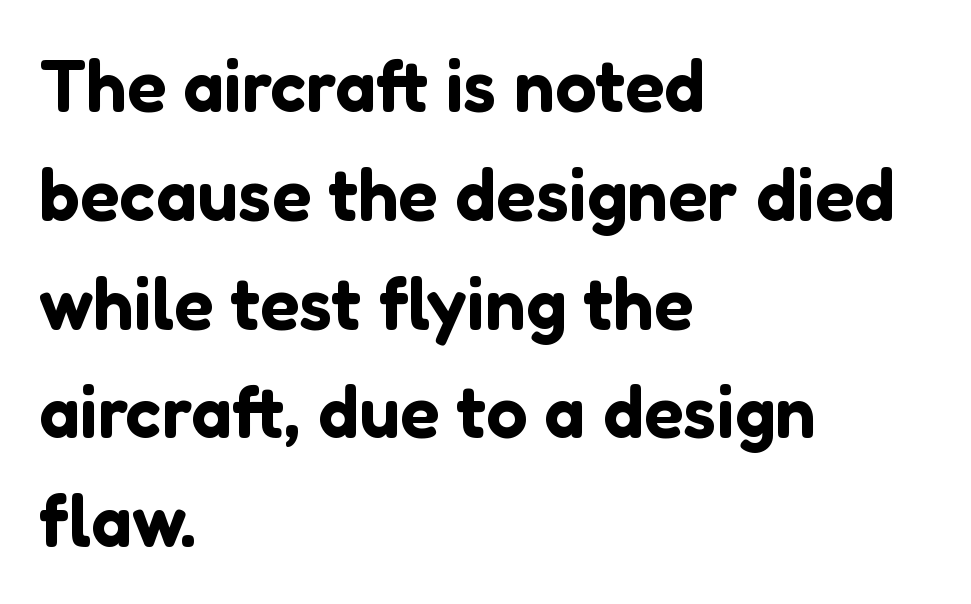
The image shows 73 px sans-serif type, upright; set left-aligned, normal line spacing (1.49x), normal letter spacing, not underlined; low stroke contrast and a medium x-height.
